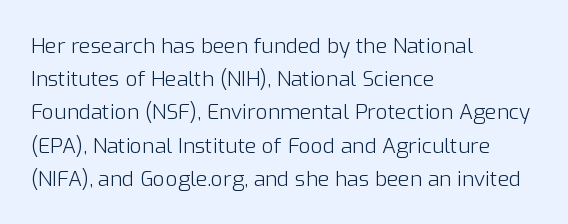
{"italic": "no", "bold": "no", "underline": "no", "align": "left", "line_spacing": "normal", "line_spacing_ratio": 1.58, "letter_spacing": "normal", "letter_spacing_em": 0.0, "glyph_px": 21}
